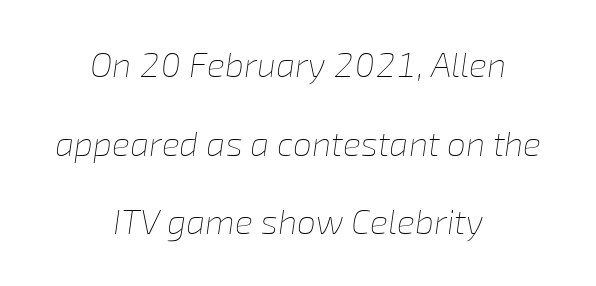
{"italic": "yes", "lean": "right", "slant_degrees": 8, "bold": "no", "weight": "thin", "width": "normal", "stroke_contrast": "low", "x_height": "medium", "monospaced": "no", "underline": "no", "align": "center", "line_spacing": "loose", "line_spacing_ratio": 2.31, "letter_spacing": "normal", "letter_spacing_em": 0.0, "glyph_px": 34}
